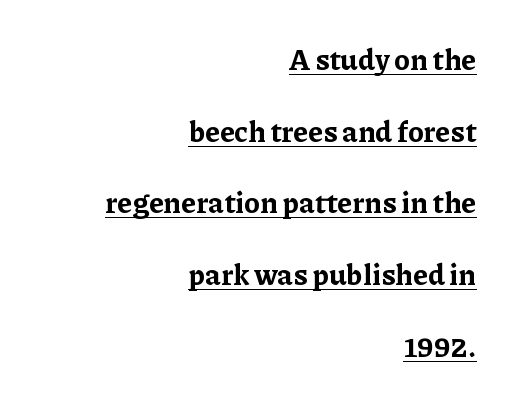
{"serif": "yes", "italic": "no", "bold": "yes", "weight": "bold", "width": "normal", "stroke_contrast": "low", "x_height": "medium", "monospaced": "no", "underline": "yes", "align": "right", "line_spacing": "loose", "line_spacing_ratio": 2.47, "letter_spacing": "normal", "letter_spacing_em": 0.0, "glyph_px": 29}
